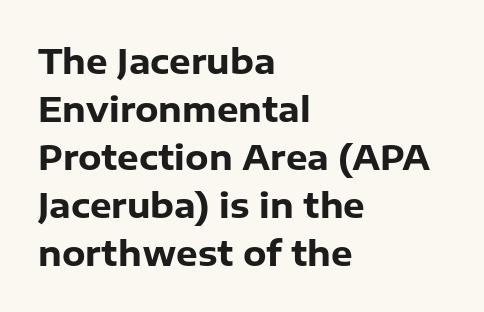
{"serif": "no", "italic": "no", "bold": "yes", "weight": "heavy", "width": "normal", "stroke_contrast": "low", "x_height": "medium", "monospaced": "no", "underline": "no", "align": "left", "line_spacing": "normal", "line_spacing_ratio": 1.41, "letter_spacing": "normal", "letter_spacing_em": 0.0, "glyph_px": 34}
